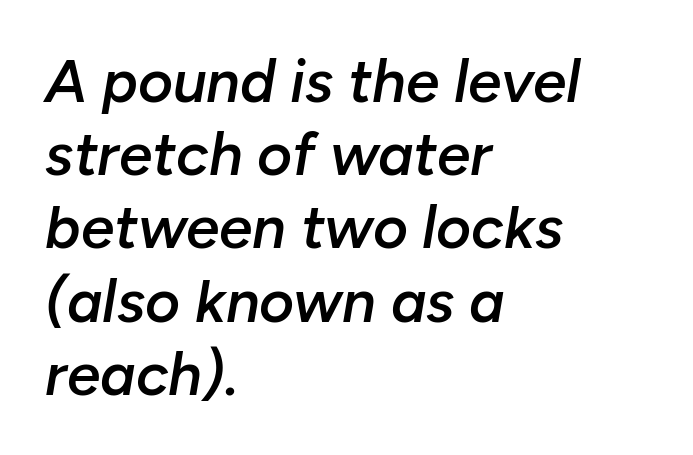
{"italic": "yes", "lean": "right", "slant_degrees": 10, "bold": "semi", "weight": "semibold", "width": "normal", "stroke_contrast": "low", "x_height": "medium", "monospaced": "no", "underline": "no", "align": "left", "line_spacing_ratio": 1.22, "letter_spacing": "normal", "letter_spacing_em": 0.0, "glyph_px": 60}
